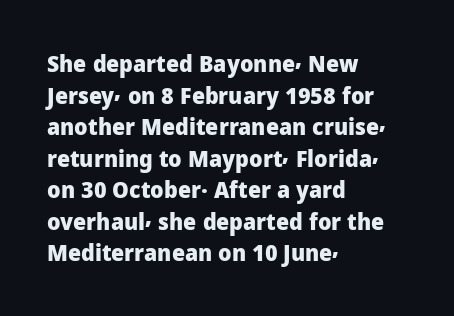
The image shows 23 px bold type, upright; set left-aligned, normal line spacing (1.37x), normal letter spacing, not underlined.
